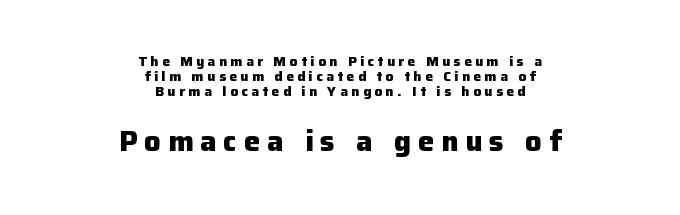
{"serif": "no", "italic": "no", "bold": "yes", "weight": "heavy", "width": "normal", "stroke_contrast": "low", "x_height": "medium", "monospaced": "no", "underline": "no", "align": "center", "line_spacing": "tight", "line_spacing_ratio": 1.07, "letter_spacing": "wide", "letter_spacing_em": 0.24, "larger_block": "second", "size_ratio": 2.07, "glyph_px": 29}
